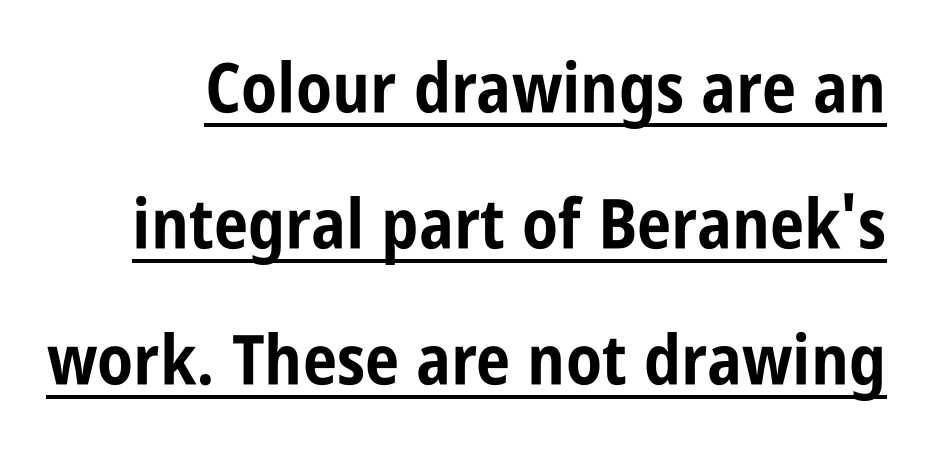
The image shows 69 px bold, condensed sans-serif type, upright; set loose line spacing (1.97x), normal letter spacing, underlined; low stroke contrast and a large x-height.
